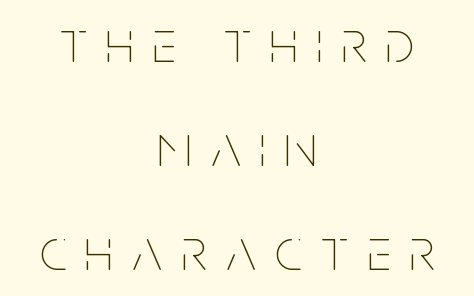
{"italic": "no", "bold": "no", "weight": "thin", "width": "condensed", "stroke_contrast": "low", "x_height": "large", "monospaced": "no", "underline": "no", "align": "center", "line_spacing_ratio": 1.73, "letter_spacing": "wide", "letter_spacing_em": 0.32, "glyph_px": 60}
